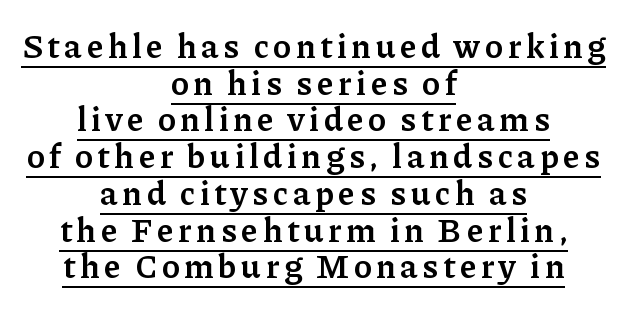
These lines are rendered in a variable-pitch font. What's the leading like? Squeezed, with rows nearly overlapping. The typesetting leans somewhat heavy: a semibold. This rendering features underlined lettering. Serif or sans? Serif — the stroke terminals have little feet. These lines are centered, leaving both edges ragged.
